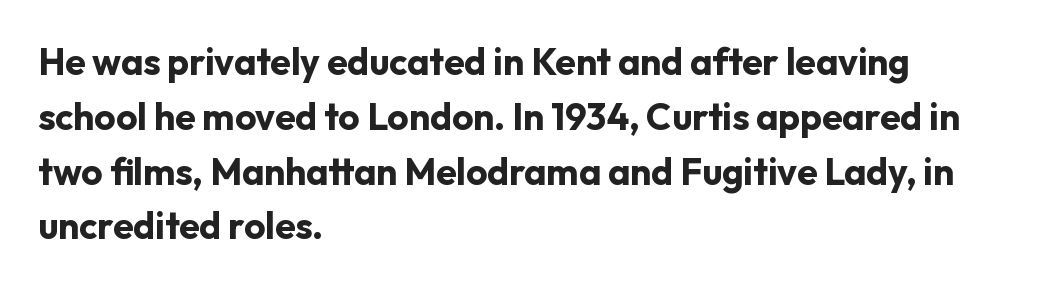
Q: Is the text bold? A: Yes.
Q: Is the text italic (slanted)? A: No, it is upright.
Q: Is the typeface a serif or a sans-serif typeface? A: Sans-serif.
Q: Is the text underlined? A: No.
Q: How is the paragraph aligned? A: Left-aligned.
Q: Is the spacing between letters normal or unusually wide? A: Normal.
Q: Is the spacing between lines tight, normal or loose? A: Normal.
Q: Width (condensed, normal, or wide)? A: Normal.
Q: Stroke contrast? A: Low.
Q: x-height? A: Medium.
Q: Monospaced? A: No.
